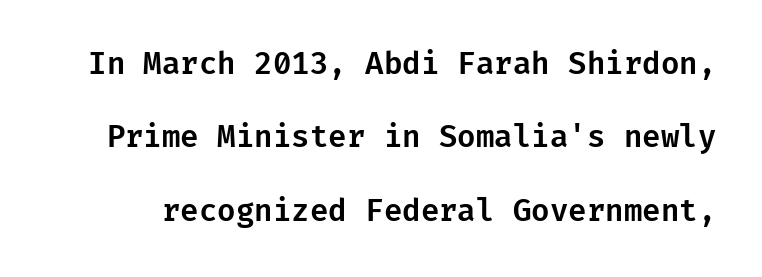
The letters sit at their default tracking, neither squeezed nor spread. Unmarked baselines from the first word to the last. The glyphs in this specimen are sans serif. No italicization has been applied; the sample stays upright. Notice the wide empty band between every row — that's loose leading.
